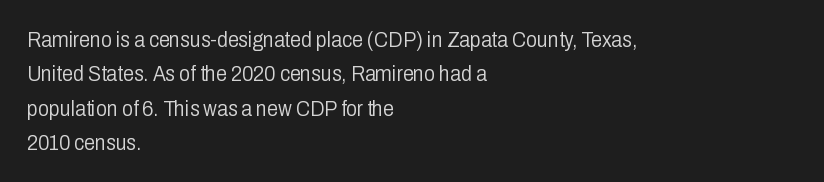
Q: Is the text bold? A: No.
Q: Is the text italic (slanted)? A: No, it is upright.
Q: Is the text underlined? A: No.
Q: How is the paragraph aligned? A: Left-aligned.
Q: Is the spacing between letters normal or unusually wide? A: Normal.
Q: Is the spacing between lines tight, normal or loose? A: Normal.
